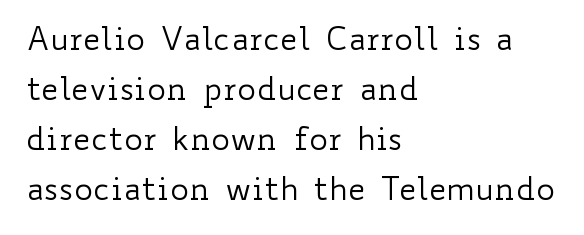
Q: Is the text bold? A: No.
Q: Is the text italic (slanted)? A: No, it is upright.
Q: Is the text underlined? A: No.
Q: How is the paragraph aligned? A: Left-aligned.
Q: Is the spacing between letters normal or unusually wide? A: Normal.
Q: Is the spacing between lines tight, normal or loose? A: Normal.
Q: Width (condensed, normal, or wide)? A: Wide.
Q: Stroke contrast? A: Low.
Q: x-height? A: Small.
Q: Monospaced? A: No.
